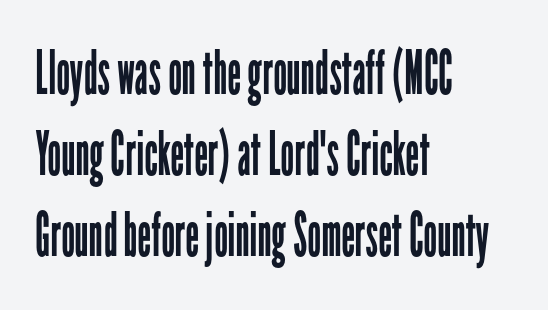
Q: Is the text bold? A: No.
Q: Is the text italic (slanted)? A: No, it is upright.
Q: Is the typeface a serif or a sans-serif typeface? A: Sans-serif.
Q: Is the text underlined? A: No.
Q: How is the paragraph aligned? A: Left-aligned.
Q: Is the spacing between letters normal or unusually wide? A: Normal.
Q: Is the spacing between lines tight, normal or loose? A: Normal.
Q: Width (condensed, normal, or wide)? A: Condensed.
Q: Stroke contrast? A: Low.
Q: x-height? A: Medium.
Q: Monospaced? A: No.
